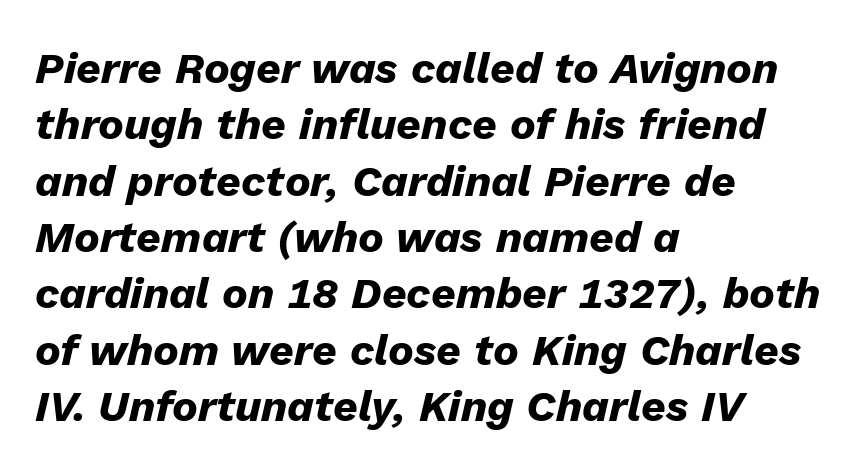
Q: Is the text bold? A: Yes.
Q: Is the text italic (slanted)? A: Yes, it leans right by about 13 degrees.
Q: Is the text underlined? A: No.
Q: How is the paragraph aligned? A: Left-aligned.
Q: Is the spacing between letters normal or unusually wide? A: Normal.
Q: Is the spacing between lines tight, normal or loose? A: Normal.
Q: Width (condensed, normal, or wide)? A: Normal.
Q: Stroke contrast? A: Low.
Q: x-height? A: Medium.
Q: Monospaced? A: No.
